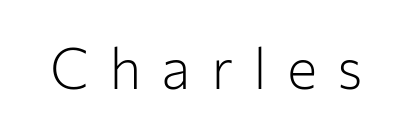
Q: Is the text bold? A: No.
Q: Is the text italic (slanted)? A: No, it is upright.
Q: Is the typeface a serif or a sans-serif typeface? A: Sans-serif.
Q: Is the text underlined? A: No.
Q: Is the spacing between letters normal or unusually wide? A: Unusually wide.
Q: Width (condensed, normal, or wide)? A: Normal.
Q: Stroke contrast? A: Low.
Q: x-height? A: Medium.
Q: Monospaced? A: No.
